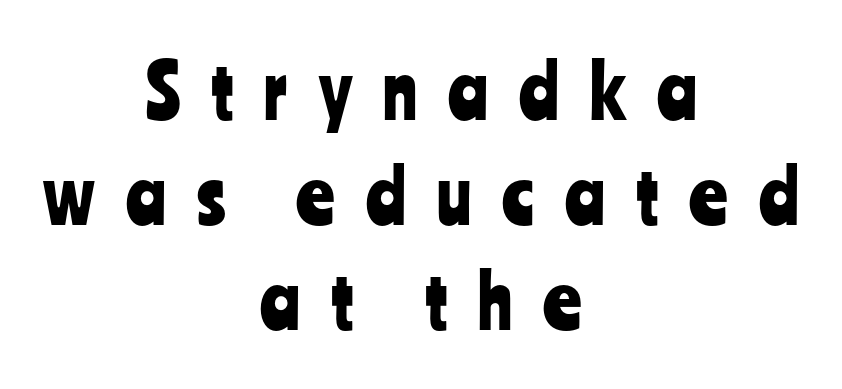
Q: Is the text italic (slanted)? A: No, it is upright.
Q: Is the typeface a serif or a sans-serif typeface? A: Sans-serif.
Q: Is the text underlined? A: No.
Q: How is the paragraph aligned? A: Centered.
Q: Is the spacing between letters normal or unusually wide? A: Unusually wide.
Q: Is the spacing between lines tight, normal or loose? A: Normal.
Q: Width (condensed, normal, or wide)? A: Condensed.
Q: Stroke contrast? A: Low.
Q: x-height? A: Medium.
Q: Monospaced? A: No.
